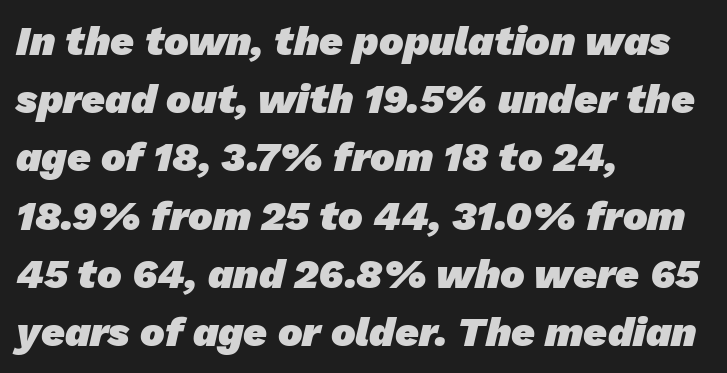
The image shows 41 px heavy sans-serif type; set left-aligned, normal line spacing (1.42x), normal letter spacing, not underlined; low stroke contrast and a medium x-height.
